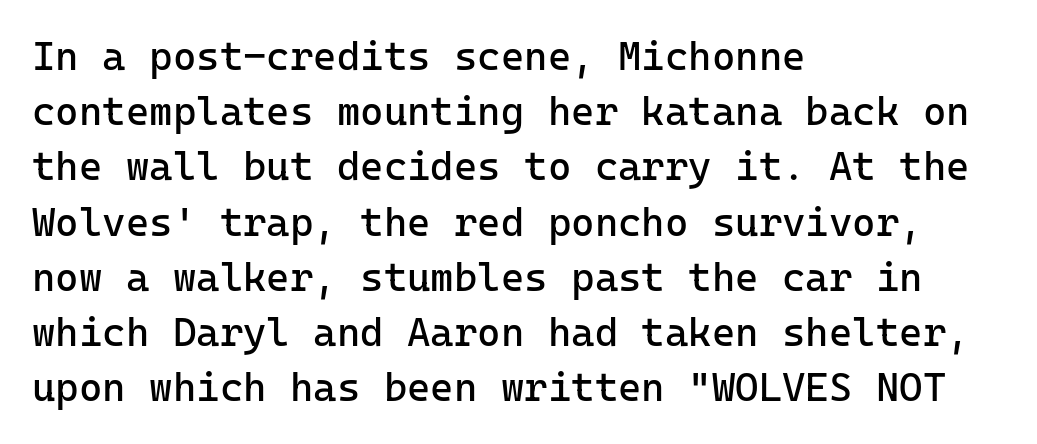
Q: Is the text bold? A: No.
Q: Is the text italic (slanted)? A: No, it is upright.
Q: Is the typeface a serif or a sans-serif typeface? A: Sans-serif.
Q: Is the text underlined? A: No.
Q: How is the paragraph aligned? A: Left-aligned.
Q: Is the spacing between letters normal or unusually wide? A: Normal.
Q: Is the spacing between lines tight, normal or loose? A: Normal.
Q: Width (condensed, normal, or wide)? A: Normal.
Q: Stroke contrast? A: Low.
Q: x-height? A: Medium.
Q: Monospaced? A: Yes.
